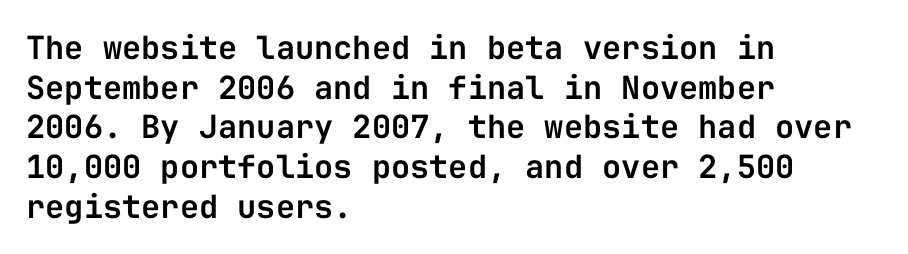
The passage shown is typed in a monospace face where columns stay perfectly aligned. The ragged edge is on the right, which tells us the setting is flush left. What stands out about the letter spacing? Nothing — it is the standard amount. The typeface chosen for these lines omits serifs. Anything drawn beneath the words? Only blank space. A roman cut, with each character standing at attention.
